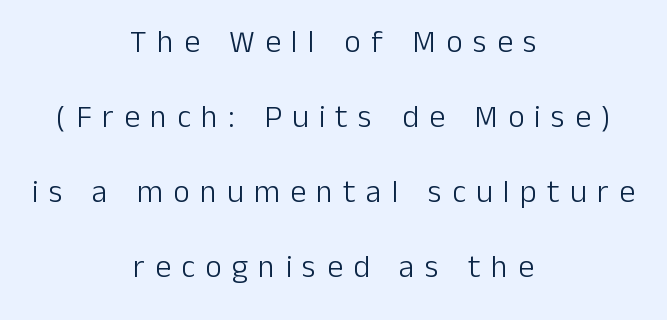
Nothing sits at the stroke ends, so this counts as sans-serif. The specimen omits any rule beneath the text block's lines. Posture: vertical. Layout note: lines centered. A typesetter would call this leading open, well beyond the default. A light-to-regular cut is what we see here.
